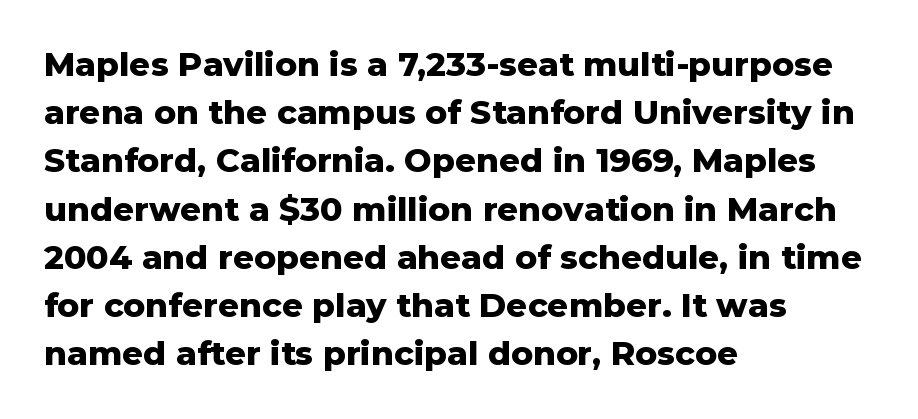
Students, note that the glyphs here touch the page at normal intervals. Unlike italic type, these characters show no tilt at all. Is this a fixed-width face? No — the glyphs have proportional, varying widths. The typeface chosen for these lines omits serifs.
